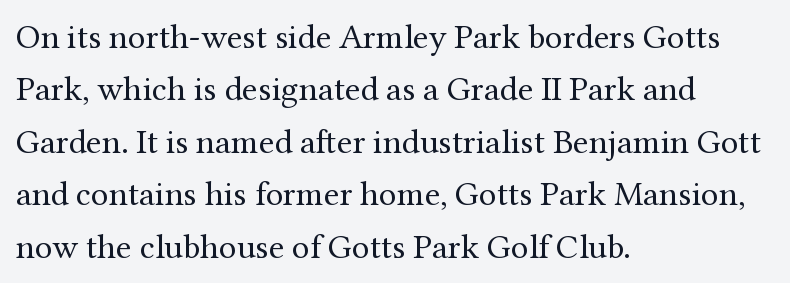
Q: Is the text bold? A: No.
Q: Is the text italic (slanted)? A: No, it is upright.
Q: Is the typeface a serif or a sans-serif typeface? A: Serif.
Q: Is the text underlined? A: No.
Q: How is the paragraph aligned? A: Left-aligned.
Q: Is the spacing between letters normal or unusually wide? A: Normal.
Q: Is the spacing between lines tight, normal or loose? A: Normal.
Q: Width (condensed, normal, or wide)? A: Normal.
Q: Stroke contrast? A: Medium.
Q: x-height? A: Medium.
Q: Monospaced? A: No.
